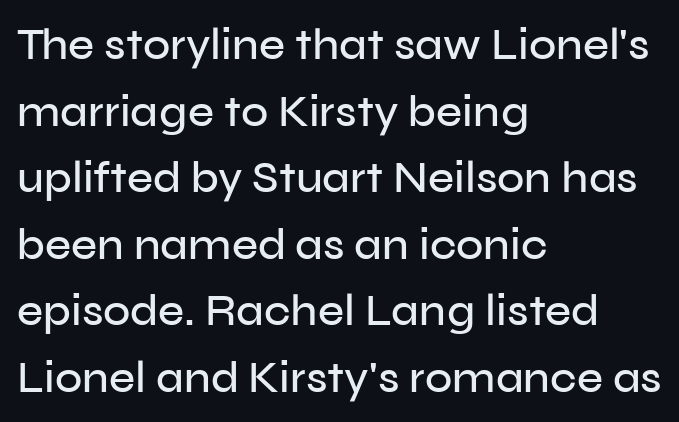
Q: Is the text italic (slanted)? A: No, it is upright.
Q: Is the typeface a serif or a sans-serif typeface? A: Sans-serif.
Q: Is the text underlined? A: No.
Q: How is the paragraph aligned? A: Left-aligned.
Q: Is the spacing between letters normal or unusually wide? A: Normal.
Q: Is the spacing between lines tight, normal or loose? A: Normal.
Q: Width (condensed, normal, or wide)? A: Normal.
Q: Stroke contrast? A: Low.
Q: x-height? A: Medium.
Q: Monospaced? A: No.
